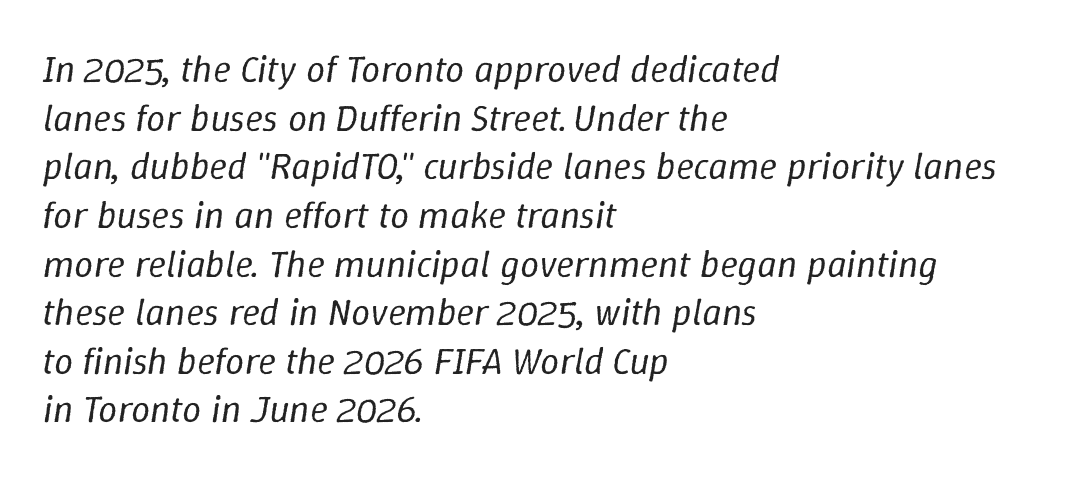
Caption: face not bold, strokes unweighted. Default kerning and tracking; the words read as compact shapes. Notice how descenders clear the ascenders below comfortably — that's standard leading. These lines are rendered in a variable-pitch font. Lines of text with bare space underneath.
